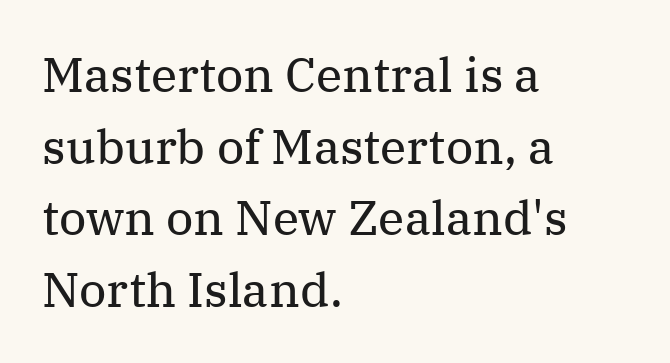
{"serif": "yes", "italic": "no", "bold": "no", "weight": "regular", "width": "normal", "stroke_contrast": "medium", "x_height": "medium", "monospaced": "no", "underline": "no", "align": "left", "line_spacing": "normal", "line_spacing_ratio": 1.49, "letter_spacing": "normal", "letter_spacing_em": 0.0, "glyph_px": 48}
